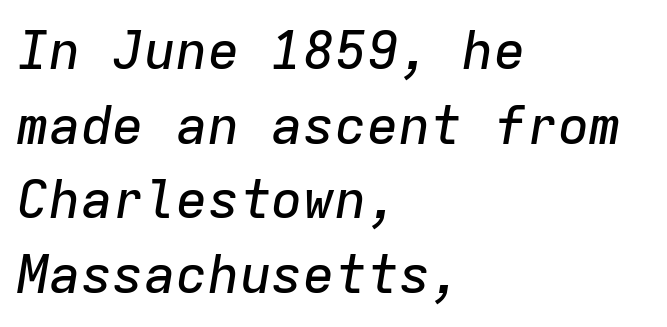
{"italic": "yes", "lean": "right", "slant_degrees": 9, "width": "normal", "stroke_contrast": "low", "x_height": "medium", "monospaced": "yes", "underline": "no", "align": "left", "line_spacing": "normal", "line_spacing_ratio": 1.41, "letter_spacing": "normal", "letter_spacing_em": 0.0, "glyph_px": 53}
